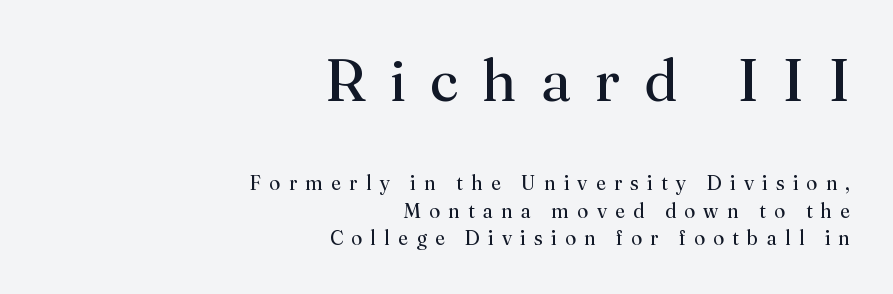
{"serif": "yes", "italic": "no", "bold": "no", "weight": "regular", "width": "normal", "stroke_contrast": "medium", "x_height": "small", "monospaced": "no", "underline": "no", "align": "right", "line_spacing": "normal", "line_spacing_ratio": 1.36, "letter_spacing": "wide", "letter_spacing_em": 0.41, "larger_block": "first", "size_ratio": 2.95, "glyph_px": 59}
